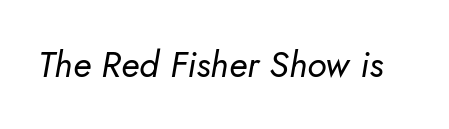
{"italic": "yes", "lean": "right", "slant_degrees": 5, "bold": "no", "weight": "regular", "width": "normal", "stroke_contrast": "low", "x_height": "small", "monospaced": "no", "underline": "no", "letter_spacing": "normal", "letter_spacing_em": 0.0, "glyph_px": 36}
